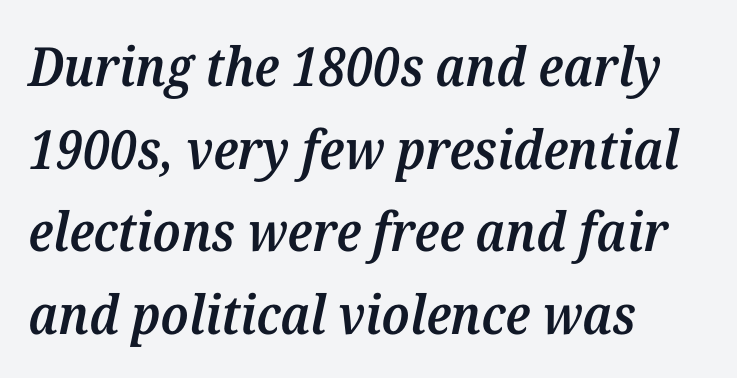
Q: Is the text bold? A: Semi-bold.
Q: Is the text italic (slanted)? A: Yes, it leans right by about 12 degrees.
Q: Is the typeface a serif or a sans-serif typeface? A: Serif.
Q: Is the text underlined? A: No.
Q: How is the paragraph aligned? A: Left-aligned.
Q: Is the spacing between letters normal or unusually wide? A: Normal.
Q: Is the spacing between lines tight, normal or loose? A: Normal.
Q: Width (condensed, normal, or wide)? A: Normal.
Q: Stroke contrast? A: Medium.
Q: x-height? A: Medium.
Q: Monospaced? A: No.
